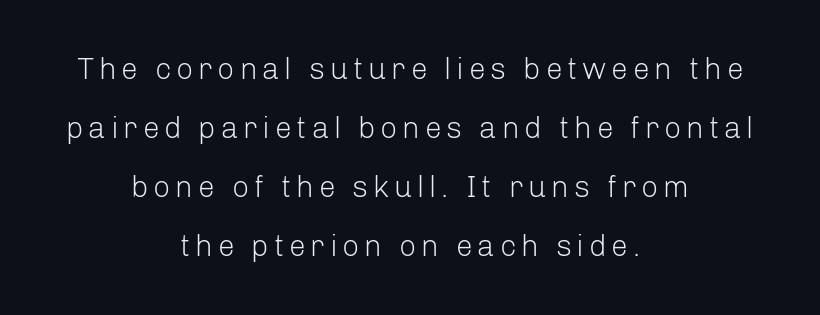
Whoever set this chose breathing room over compactness in the vertical rhythm. Proportional: the letters do not fall into vertical columns. The rendering positions every line midway between the sides. Are there feet on the stems? There aren't — it's a sans.
